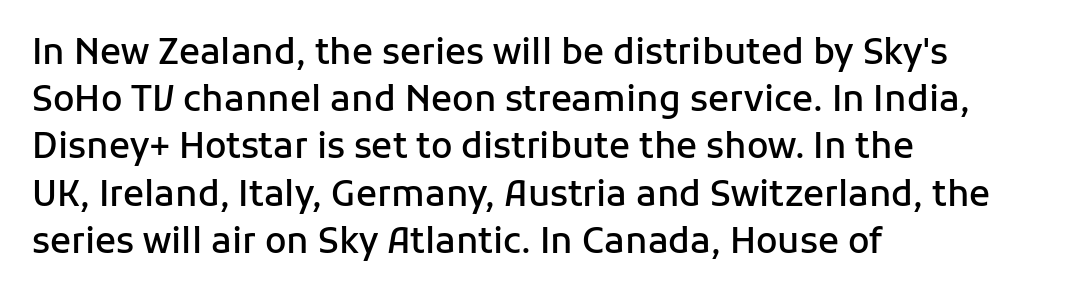
A typesetter would call this leading conventional body-copy spacing. Typeset ragged right — the left edge is the straight one. Examine the stroke ends and you'll find no serifs. The area under the type is left untouched. The letterforms sit shoulder to shoulder at normal distance.
